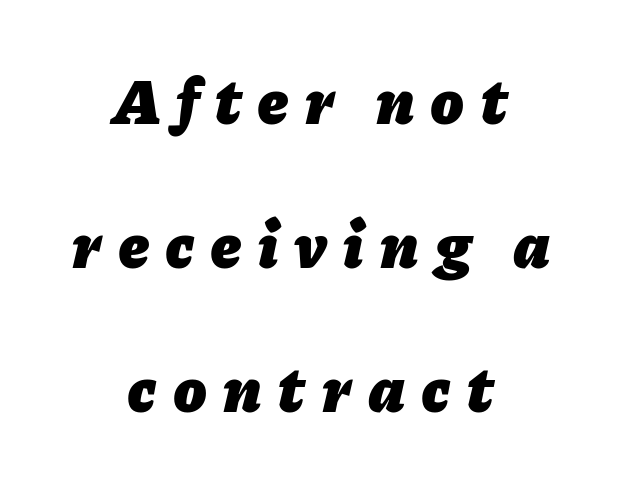
{"italic": "yes", "lean": "right", "slant_degrees": 11, "bold": "yes", "weight": "heavy", "width": "normal", "stroke_contrast": "low", "x_height": "medium", "monospaced": "no", "underline": "no", "align": "center", "line_spacing": "loose", "line_spacing_ratio": 2.18, "letter_spacing": "wide", "letter_spacing_em": 0.26, "glyph_px": 66}
